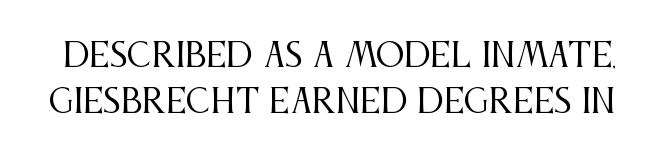
The image shows 32 px regular-weight, condensed serif type, upright; set normal line spacing (1.43x), normal letter spacing, not underlined; medium stroke contrast and a large x-height.
